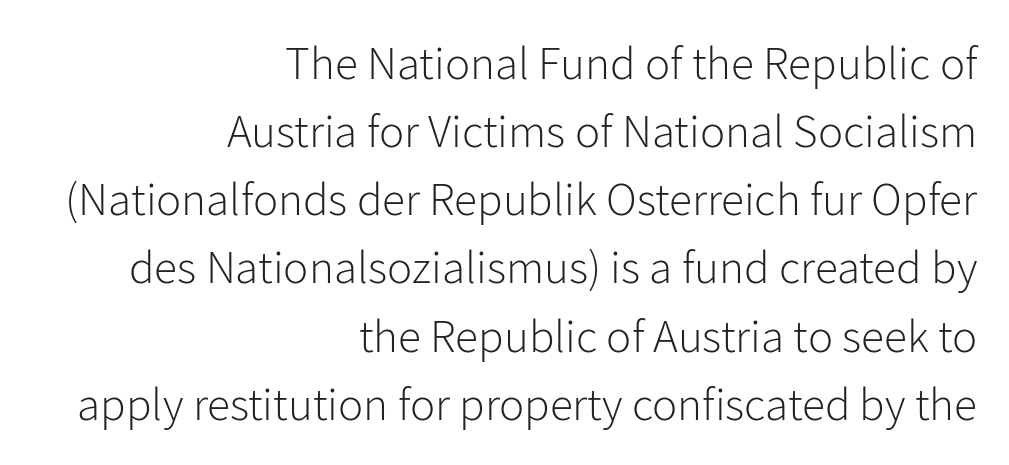
{"serif": "no", "italic": "no", "bold": "no", "weight": "light", "width": "normal", "stroke_contrast": "low", "x_height": "medium", "monospaced": "no", "underline": "no", "align": "right", "line_spacing": "normal", "line_spacing_ratio": 1.45, "letter_spacing": "normal", "letter_spacing_em": 0.0, "glyph_px": 47}
